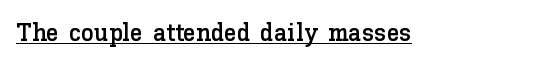
Posture: vertical. Is the letter spacing exaggerated? No — it looks like the ordinary default. These characters rest on top of a visible drawn line.
